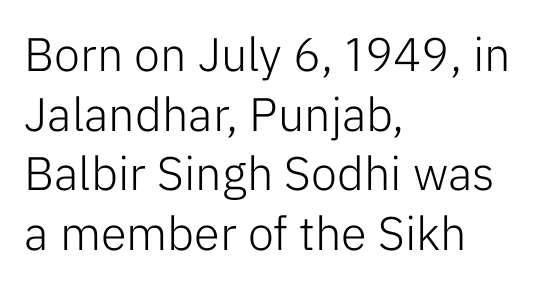
{"serif": "no", "italic": "no", "bold": "no", "weight": "light", "width": "normal", "stroke_contrast": "low", "x_height": "medium", "monospaced": "no", "underline": "no", "align": "left", "line_spacing": "normal", "line_spacing_ratio": 1.27, "letter_spacing": "normal", "letter_spacing_em": 0.0, "glyph_px": 47}
